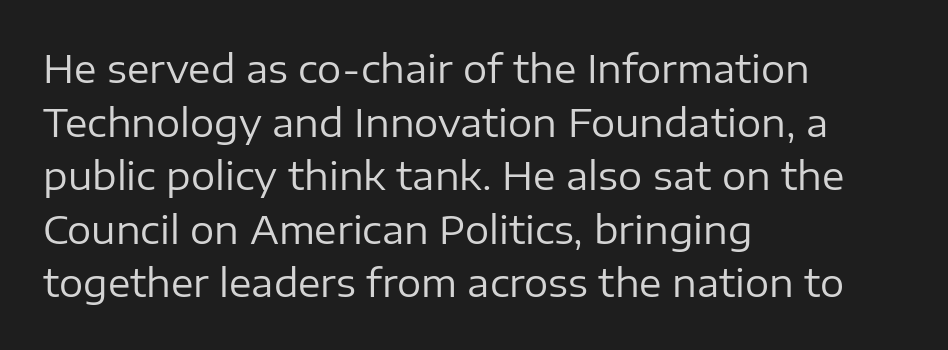
Q: Is the text bold? A: No.
Q: Is the text italic (slanted)? A: No, it is upright.
Q: Is the typeface a serif or a sans-serif typeface? A: Sans-serif.
Q: Is the text underlined? A: No.
Q: How is the paragraph aligned? A: Left-aligned.
Q: Is the spacing between letters normal or unusually wide? A: Normal.
Q: Is the spacing between lines tight, normal or loose? A: Normal.
Q: Width (condensed, normal, or wide)? A: Normal.
Q: Stroke contrast? A: Low.
Q: x-height? A: Medium.
Q: Monospaced? A: No.
